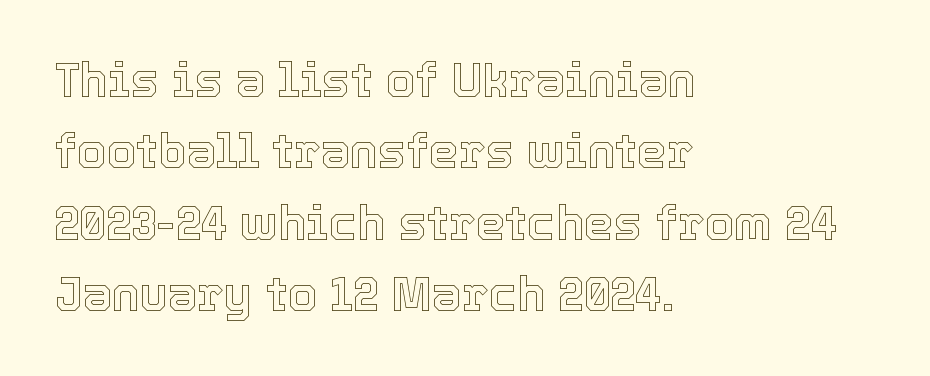
{"italic": "no", "width": "normal", "x_height": "medium", "monospaced": "no", "underline": "no", "align": "left", "line_spacing": "normal", "line_spacing_ratio": 1.52, "letter_spacing": "normal", "letter_spacing_em": 0.0, "glyph_px": 47}
